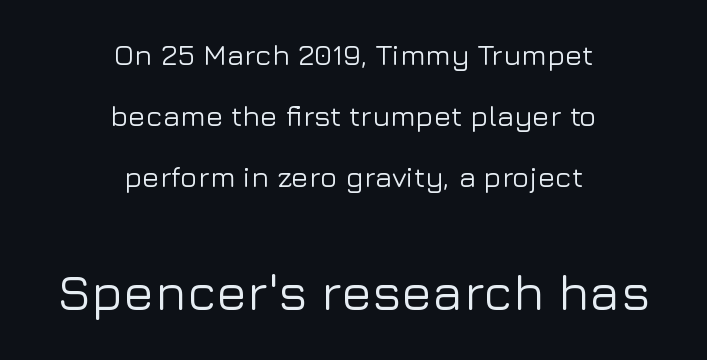
Block two is the big one; block one sits smaller above it. Nobody drew a line under any word here. Do the characters align in a grid? No, the font is proportional. Characters remain perfectly vertical along every line.
